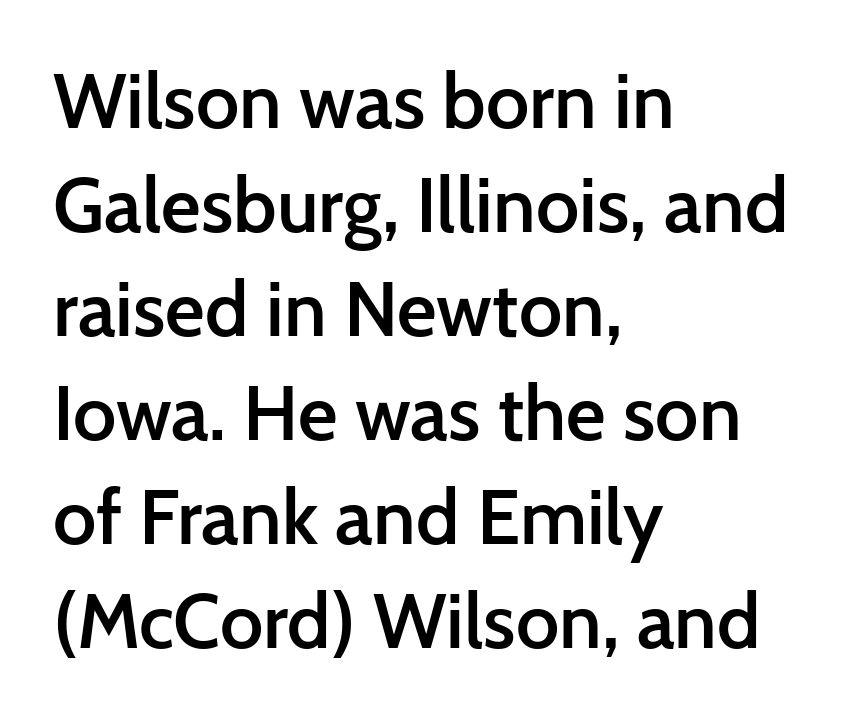
This sample uses plain, unmodified letter spacing. These words are printed semibold, heavier than regular yet not bold. Clear beneath every line of the passage. All the whitespace from short lines collects on the right.
